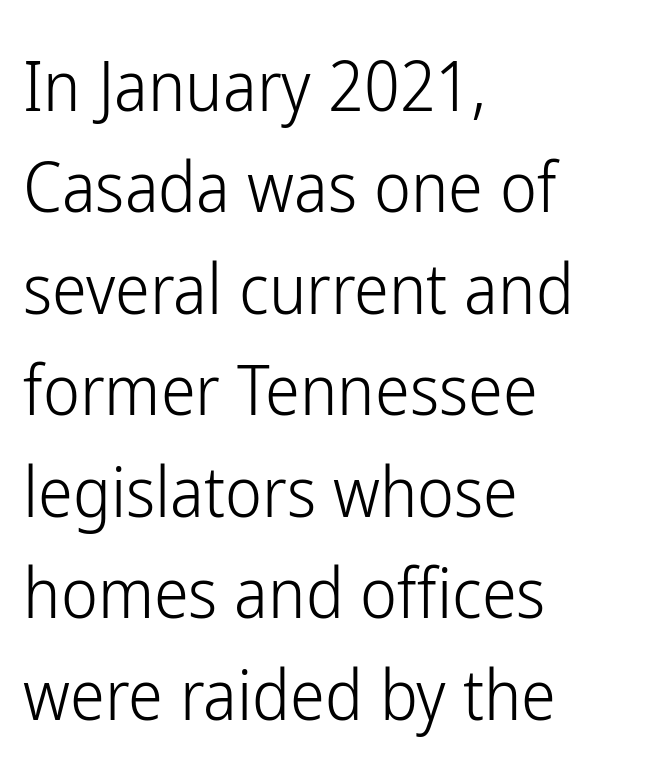
Q: Is the text bold? A: No.
Q: Is the text italic (slanted)? A: No, it is upright.
Q: Is the typeface a serif or a sans-serif typeface? A: Sans-serif.
Q: Is the text underlined? A: No.
Q: How is the paragraph aligned? A: Left-aligned.
Q: Is the spacing between letters normal or unusually wide? A: Normal.
Q: Is the spacing between lines tight, normal or loose? A: Normal.
Q: Width (condensed, normal, or wide)? A: Condensed.
Q: Stroke contrast? A: Low.
Q: x-height? A: Medium.
Q: Monospaced? A: No.
